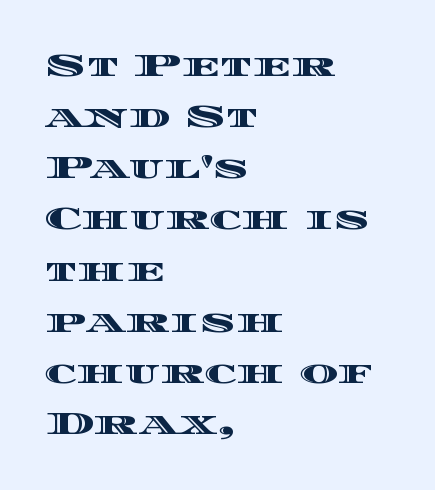
Q: Is the text italic (slanted)? A: No, it is upright.
Q: Is the text underlined? A: No.
Q: How is the paragraph aligned? A: Left-aligned.
Q: Is the spacing between letters normal or unusually wide? A: Normal.
Q: Is the spacing between lines tight, normal or loose? A: Normal.
Q: Width (condensed, normal, or wide)? A: Wide.
Q: x-height? A: Large.
Q: Monospaced? A: No.
